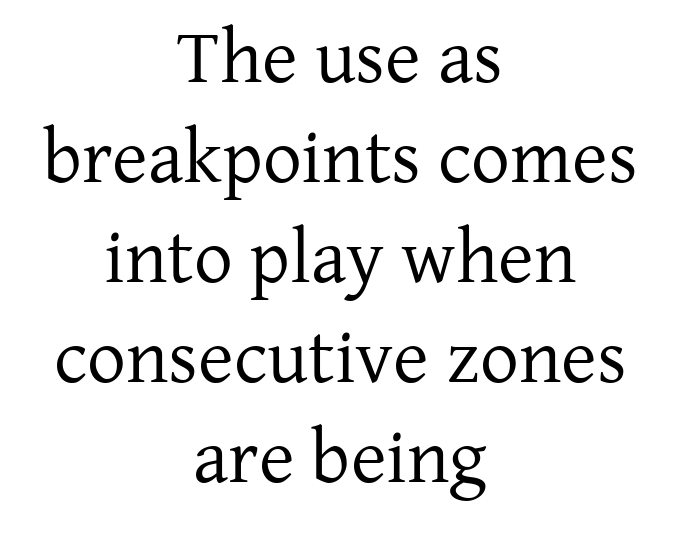
Q: Is the text bold? A: No.
Q: Is the text italic (slanted)? A: No, it is upright.
Q: Is the typeface a serif or a sans-serif typeface? A: Serif.
Q: Is the text underlined? A: No.
Q: How is the paragraph aligned? A: Centered.
Q: Is the spacing between letters normal or unusually wide? A: Normal.
Q: Is the spacing between lines tight, normal or loose? A: Normal.
Q: Width (condensed, normal, or wide)? A: Normal.
Q: Stroke contrast? A: Low.
Q: x-height? A: Medium.
Q: Monospaced? A: No.
